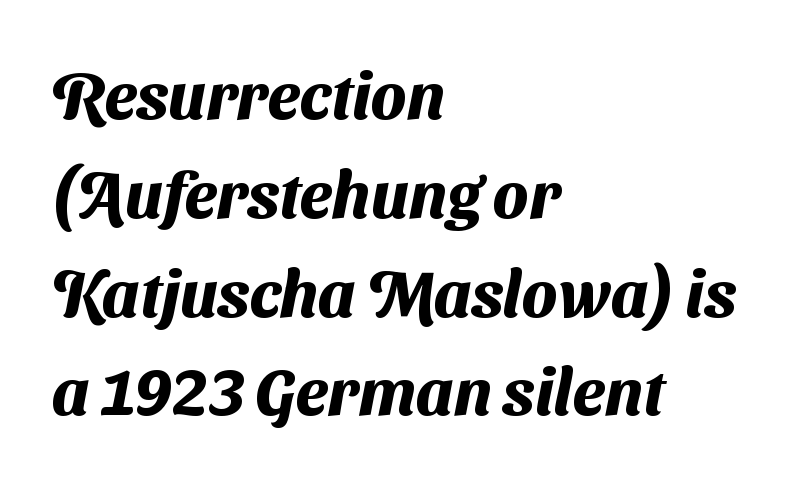
Note the varied advance widths — an 'i' is clearly narrower than an 'm'. Quick note: underline off. Compared with an ordinary text face, these strokes are far heavier — a full bold. Is the letter spacing exaggerated? No — it looks like the ordinary default.
